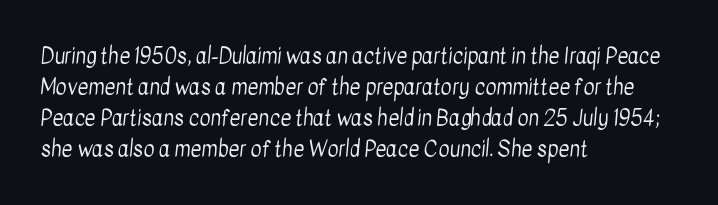
{"bold": "no", "underline": "no", "align": "left", "line_spacing": "normal", "line_spacing_ratio": 1.47, "letter_spacing": "normal", "letter_spacing_em": 0.0, "glyph_px": 21}
